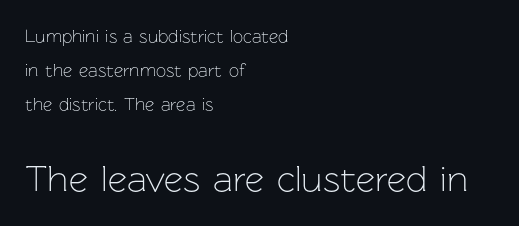
This is the regular roman posture of the typeface. Grotesque or geometric, the face here clearly has no serifs. No extra tracking has been applied to these lines. In this sample the second text group is rendered at the bigger scale. Looks like regular typesetting: each glyph gets only the width it needs. Each line starts at the same left margin while the right side varies.
